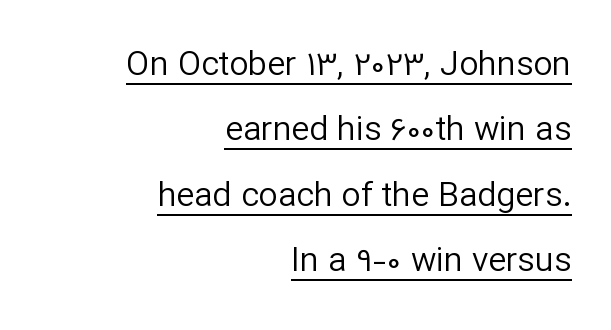
Q: Is the text bold? A: No.
Q: Is the text italic (slanted)? A: No, it is upright.
Q: Is the typeface a serif or a sans-serif typeface? A: Sans-serif.
Q: Is the text underlined? A: Yes.
Q: How is the paragraph aligned? A: Right-aligned.
Q: Is the spacing between letters normal or unusually wide? A: Normal.
Q: Is the spacing between lines tight, normal or loose? A: Loose.
Q: Width (condensed, normal, or wide)? A: Normal.
Q: Stroke contrast? A: Low.
Q: x-height? A: Medium.
Q: Monospaced? A: No.
